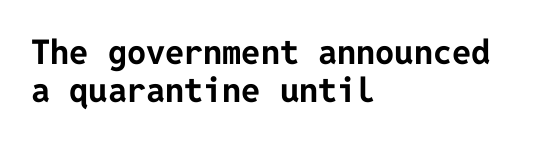
{"serif": "no", "italic": "no", "bold": "yes", "weight": "bold", "width": "normal", "stroke_contrast": "low", "x_height": "medium", "underline": "no", "align": "left", "line_spacing": "tight", "line_spacing_ratio": 1.12, "letter_spacing": "normal", "letter_spacing_em": 0.0, "glyph_px": 34}
